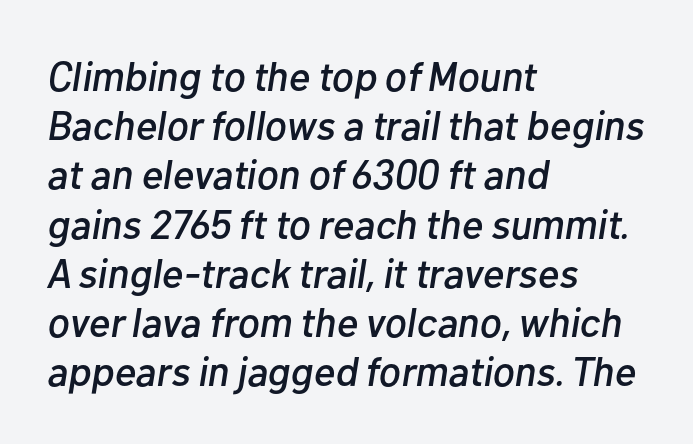
Q: Is the text italic (slanted)? A: Yes, it leans right by about 10 degrees.
Q: Is the text underlined? A: No.
Q: How is the paragraph aligned? A: Left-aligned.
Q: Is the spacing between letters normal or unusually wide? A: Normal.
Q: Width (condensed, normal, or wide)? A: Normal.
Q: Stroke contrast? A: Low.
Q: x-height? A: Medium.
Q: Monospaced? A: No.
